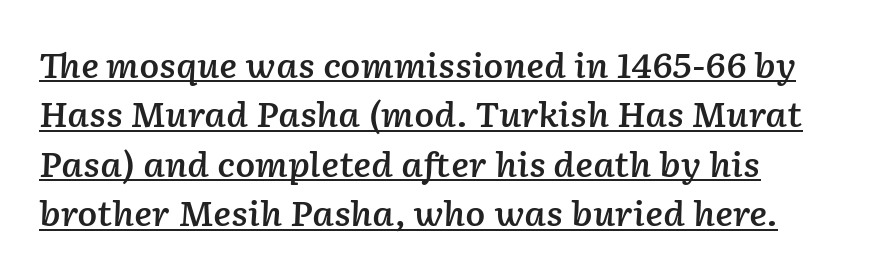
The passage shown is underscored from start to finish. Line spacing here is normal. This sample is left-justified, so line endings fall wherever the words run out. The specimen reads as italic at a glance. These lines keep a tight, regular rhythm from letter to letter. These lines carry some extra weight — a demibold, not a full bold.
